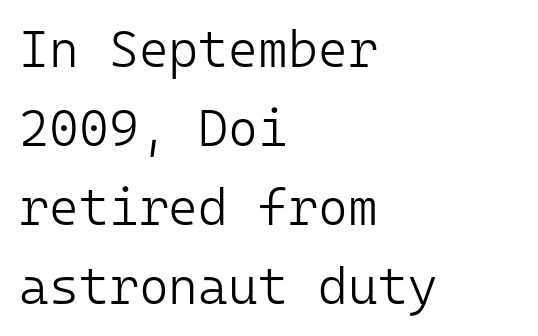
{"serif": "no", "italic": "no", "bold": "no", "weight": "light", "width": "normal", "stroke_contrast": "low", "x_height": "medium", "monospaced": "yes", "underline": "no", "align": "left", "line_spacing": "normal", "line_spacing_ratio": 1.55, "letter_spacing": "normal", "letter_spacing_em": 0.0, "glyph_px": 51}
